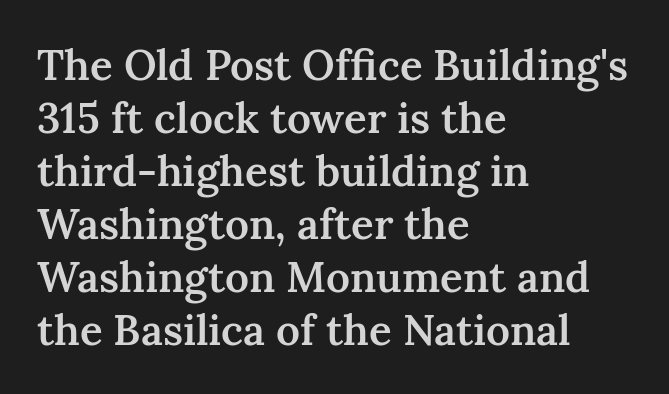
The gaps between neighbouring characters are ordinary and unremarkable. The foot of each line stays bare and open. Unlike italic type, these characters show no tilt at all. The space between consecutive lines is moderate. Notice the strokes are somewhat thickened but not fully heavy: this is a semibold.
